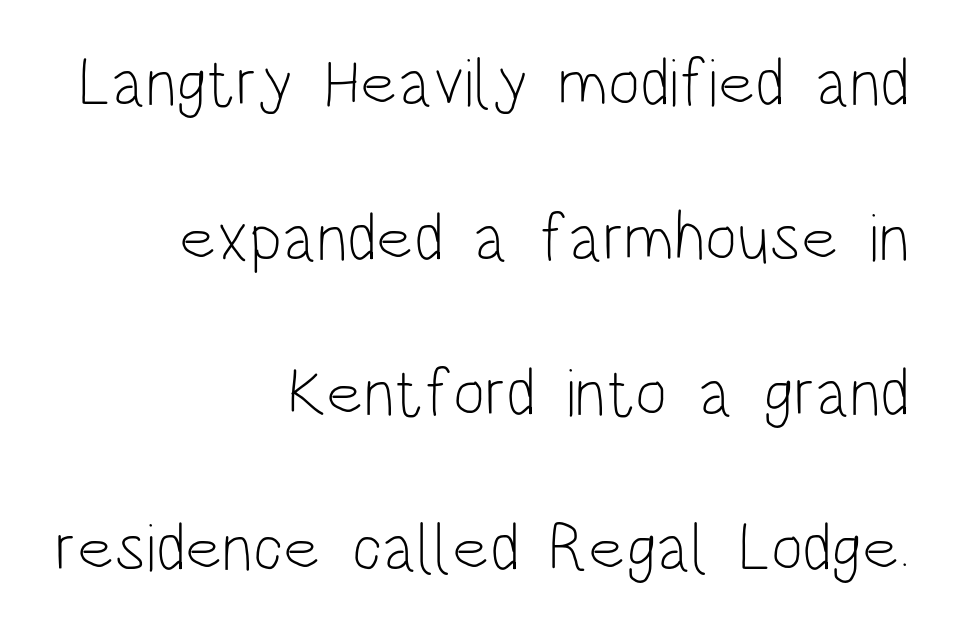
Q: Is the text bold? A: No.
Q: Is the text italic (slanted)? A: No, it is upright.
Q: Is the typeface a serif or a sans-serif typeface? A: Sans-serif.
Q: Is the text underlined? A: No.
Q: How is the paragraph aligned? A: Right-aligned.
Q: Is the spacing between letters normal or unusually wide? A: Normal.
Q: Is the spacing between lines tight, normal or loose? A: Loose.
Q: Width (condensed, normal, or wide)? A: Condensed.
Q: Stroke contrast? A: Low.
Q: x-height? A: Large.
Q: Monospaced? A: No.
